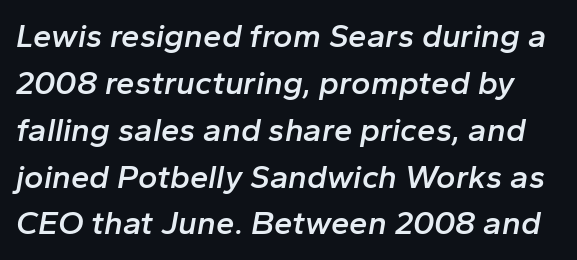
{"italic": "yes", "lean": "right", "slant_degrees": 10, "bold": "semi", "weight": "semibold", "width": "normal", "stroke_contrast": "low", "x_height": "medium", "monospaced": "no", "underline": "no", "line_spacing": "normal", "line_spacing_ratio": 1.42, "letter_spacing": "normal", "letter_spacing_em": 0.0, "glyph_px": 33}
